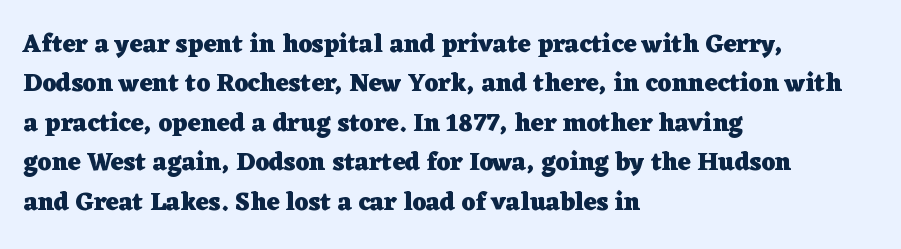
Evenly set lines give the paragraph a standard silhouette. Glance below the letters and you will spot only blank space. Typeset ragged right — the left edge is the straight one. This sample uses plain, unmodified letter spacing. Style check: upright. I'd describe the lettering as bold — thick and assertive.
